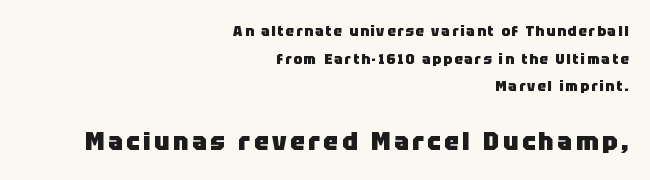
The image shows 25 px bold type, upright; set right-aligned, loose line spacing (1.97x), not underlined; the second (bottom) block is 1.79x larger.
